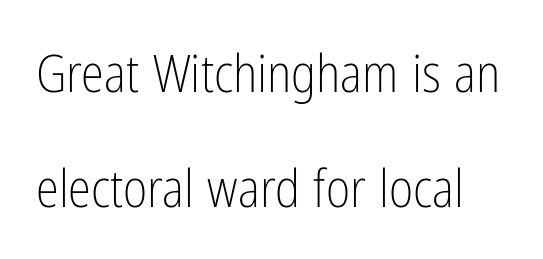
{"serif": "no", "italic": "no", "bold": "no", "weight": "light", "width": "condensed", "stroke_contrast": "low", "x_height": "medium", "monospaced": "no", "underline": "no", "line_spacing": "loose", "line_spacing_ratio": 2.21, "letter_spacing": "normal", "letter_spacing_em": 0.0, "glyph_px": 52}
